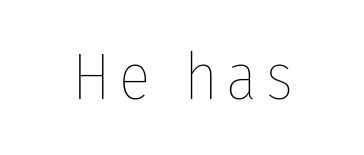
Ordinary non-slanted type is in use. A typesetter would call this proportional, since set widths differ per character. Beneath every word, the page is bare. Ink coverage per letter is moderate at most.
